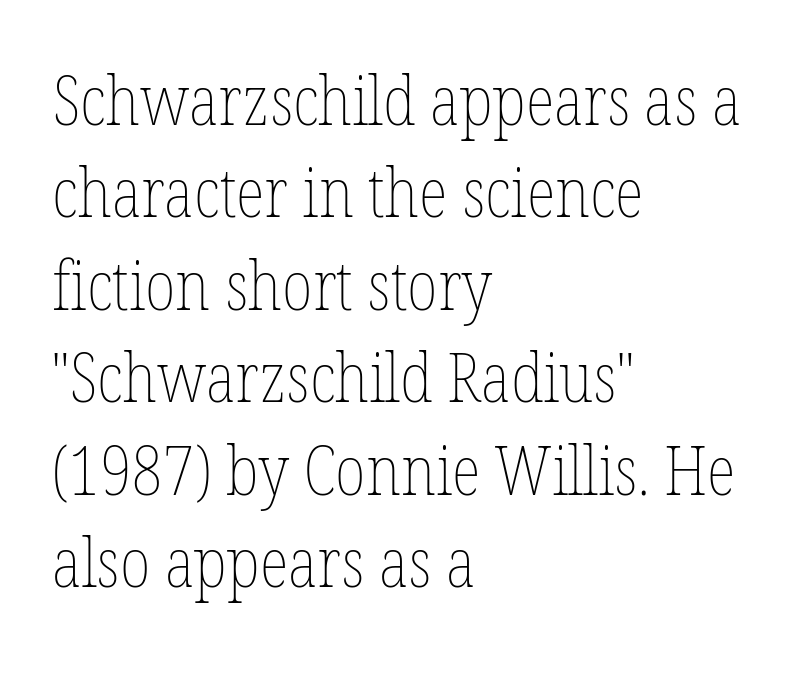
Q: Is the text bold? A: No.
Q: Is the text italic (slanted)? A: No, it is upright.
Q: Is the text underlined? A: No.
Q: How is the paragraph aligned? A: Left-aligned.
Q: Is the spacing between letters normal or unusually wide? A: Normal.
Q: Is the spacing between lines tight, normal or loose? A: Normal.
Q: Width (condensed, normal, or wide)? A: Condensed.
Q: Stroke contrast? A: Low.
Q: x-height? A: Medium.
Q: Monospaced? A: No.
